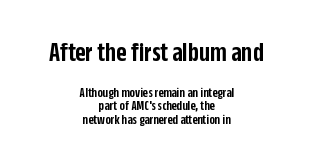
Q: Is the text bold? A: Semi-bold.
Q: Is the text italic (slanted)? A: No, it is upright.
Q: Is the typeface a serif or a sans-serif typeface? A: Sans-serif.
Q: Is the text underlined? A: No.
Q: How is the paragraph aligned? A: Centered.
Q: Is the spacing between letters normal or unusually wide? A: Normal.
Q: Is the spacing between lines tight, normal or loose? A: Tight.
Q: Which block of text is set in a larger size, the first (top) or the second (bottom)? A: The first (top) one.
Q: Width (condensed, normal, or wide)? A: Condensed.
Q: Stroke contrast? A: Low.
Q: x-height? A: Large.
Q: Monospaced? A: No.
